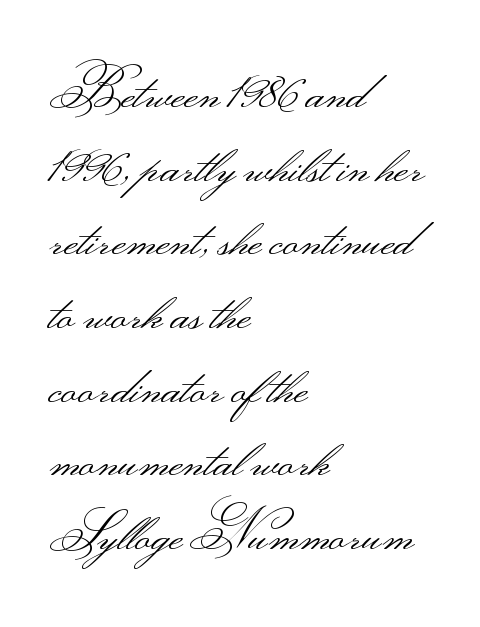
The image shows 53 px light, wide sans-serif type; set left-aligned, normal line spacing (1.39x), normal letter spacing, not underlined; medium stroke contrast.
